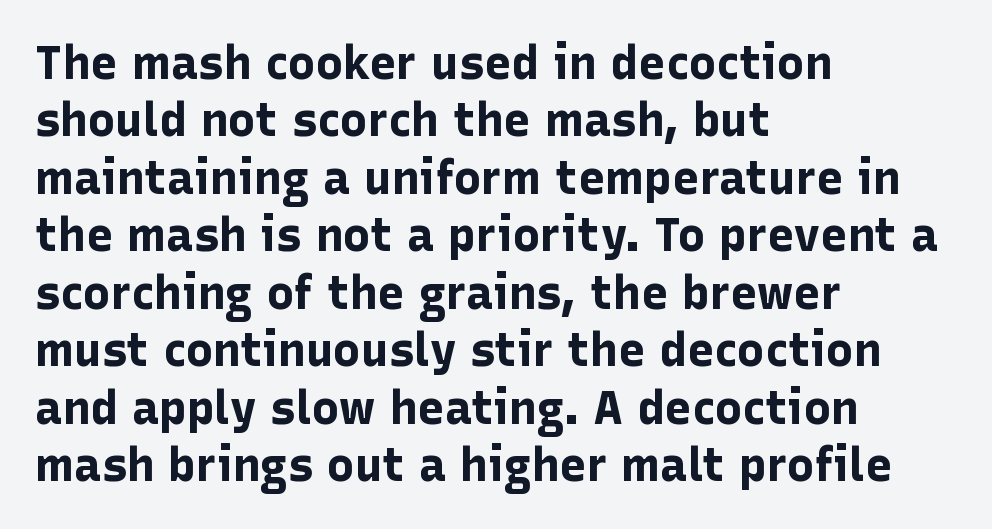
Q: Is the text bold? A: Yes.
Q: Is the text italic (slanted)? A: No, it is upright.
Q: Is the typeface a serif or a sans-serif typeface? A: Sans-serif.
Q: Is the text underlined? A: No.
Q: How is the paragraph aligned? A: Left-aligned.
Q: Is the spacing between letters normal or unusually wide? A: Normal.
Q: Is the spacing between lines tight, normal or loose? A: Normal.
Q: Width (condensed, normal, or wide)? A: Normal.
Q: Stroke contrast? A: Low.
Q: x-height? A: Medium.
Q: Monospaced? A: No.
